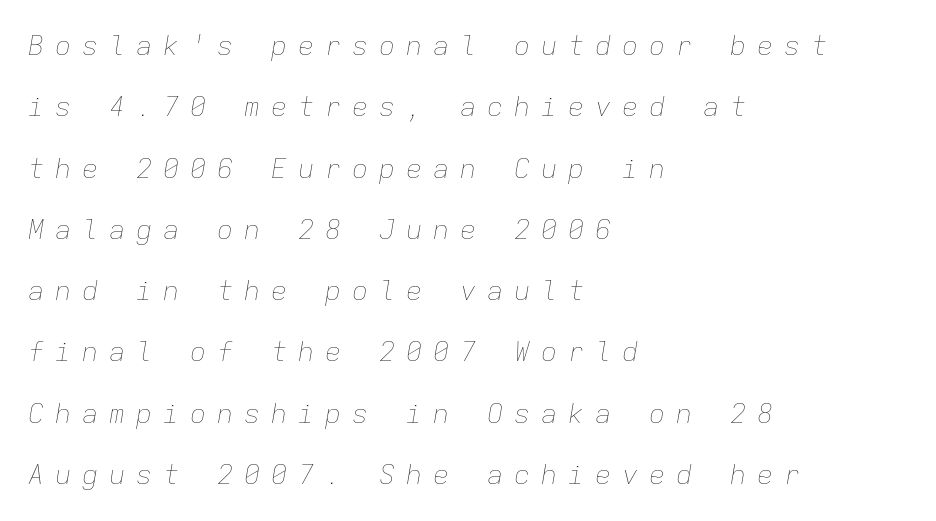
These lines stand farther apart than default settings would place them. Is the letter spacing exaggerated? Yes — the characters are pushed far apart. The glyphs are unaccompanied by any horizontal stroke below them. The strokes carry an ordinary text weight at most. Teacher's note: observe the even left margin — that is flush-left alignment. This sample uses an oblique cut, with every glyph tilted off the vertical.
